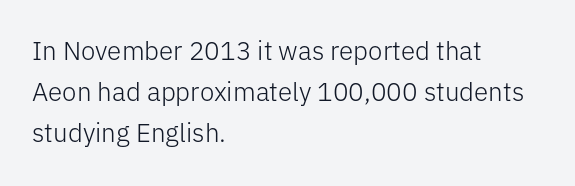
The gap between lines stays unmarked. No extra tracking has been applied to these lines. Does the leading feel generous? No, just average. Short and long lines alike share a common starting point at left.
